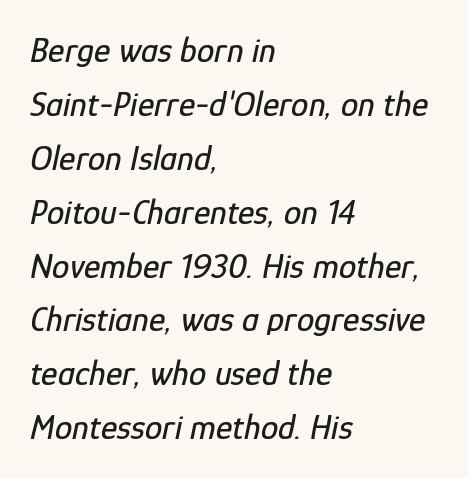
Q: Is the text italic (slanted)? A: Yes, it leans right by about 12 degrees.
Q: Is the text underlined? A: No.
Q: How is the paragraph aligned? A: Left-aligned.
Q: Is the spacing between letters normal or unusually wide? A: Normal.
Q: Is the spacing between lines tight, normal or loose? A: Normal.
Q: Width (condensed, normal, or wide)? A: Condensed.
Q: Stroke contrast? A: Low.
Q: x-height? A: Medium.
Q: Monospaced? A: No.
